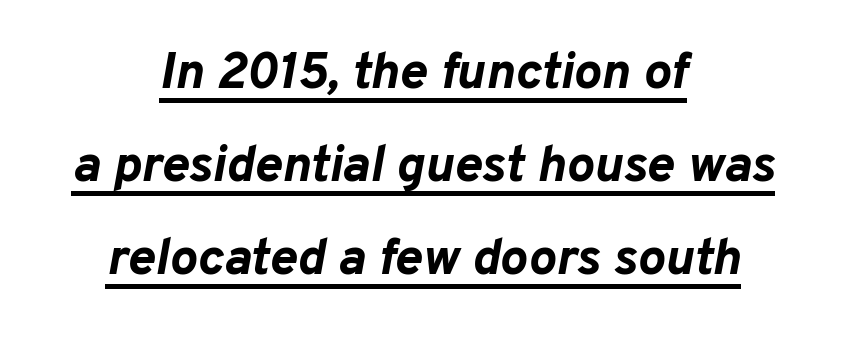
{"italic": "yes", "lean": "right", "slant_degrees": 10, "bold": "yes", "weight": "bold", "width": "normal", "stroke_contrast": "low", "x_height": "medium", "monospaced": "no", "underline": "yes", "align": "center", "line_spacing_ratio": 1.79, "letter_spacing": "normal", "letter_spacing_em": 0.0, "glyph_px": 52}
